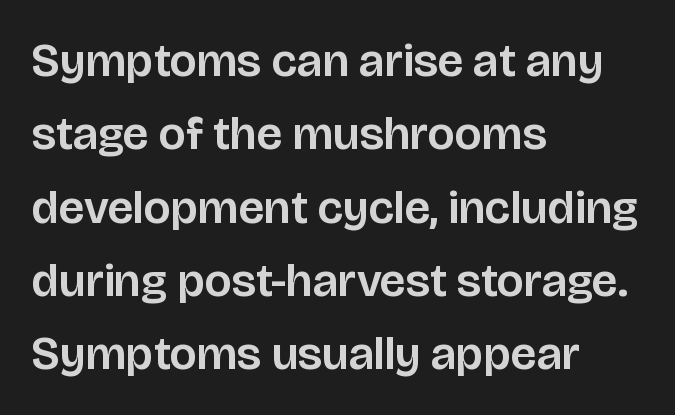
Layout note: lines flush left. Check where the strokes stop: nothing finishes them off — pure sans. A normal amount of white space separates one row of letters from the next. Just letters on the line, the space beneath them empty. The line texture is even and compact thanks to regular tracking. Varying glyph widths throughout — classic text-font behaviour.
